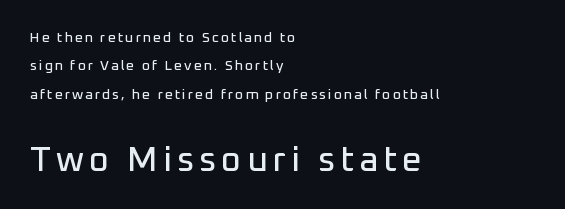
Typesetter's note — lower block bumped up in size, upper block left smaller. The rendering uses a large line-height, opening up the rows. Left-aligned paragraph, ragged on the right. The passage shown is not underscored anywhere. Nothing sits at the stroke ends, so this counts as sans-serif. Proportional: the letters do not fall into vertical columns.
